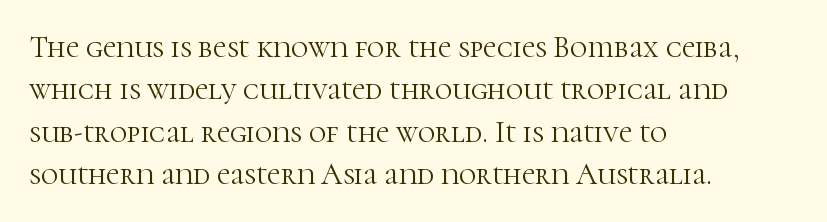
The image shows 30 px light serif type, upright; set left-aligned, normal line spacing (1.41x), normal letter spacing, not underlined; high stroke contrast and a medium x-height.
